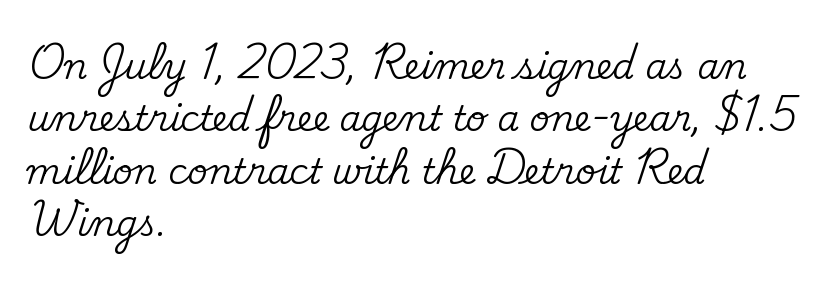
Q: Is the text italic (slanted)? A: Yes.
Q: Is the text underlined? A: No.
Q: How is the paragraph aligned? A: Left-aligned.
Q: Is the spacing between letters normal or unusually wide? A: Normal.
Q: Is the spacing between lines tight, normal or loose? A: Normal.
Q: Width (condensed, normal, or wide)? A: Normal.
Q: Stroke contrast? A: Medium.
Q: x-height? A: Small.
Q: Monospaced? A: No.
